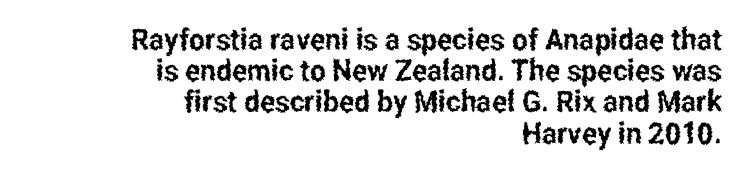
The block of text is dense from top to bottom, with scant space between rows. The passage shown is typed in a proportional face where columns would drift. The specimen reads as upright at a glance. Honestly, there is no underline to notice here at all. The lines are quadded right.
